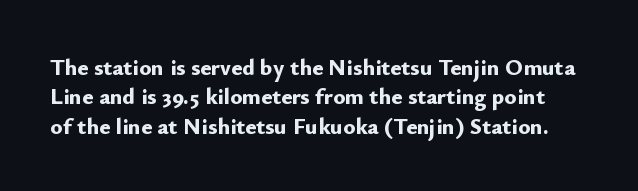
Regarding leading, the lines here are spaced in the standard way. Set as a true bold cut, around the 700 mark. Quick note: underline off. This sample uses an upright cut, with every glyph sitting square on the baseline.
